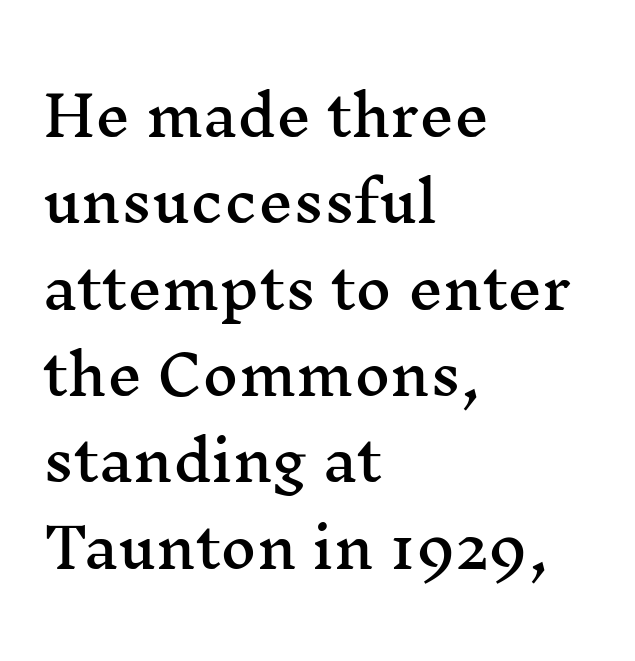
The image shows 55 px wide serif type, upright; set left-aligned, normal line spacing (1.57x), normal letter spacing, not underlined; medium stroke contrast and a medium x-height.
